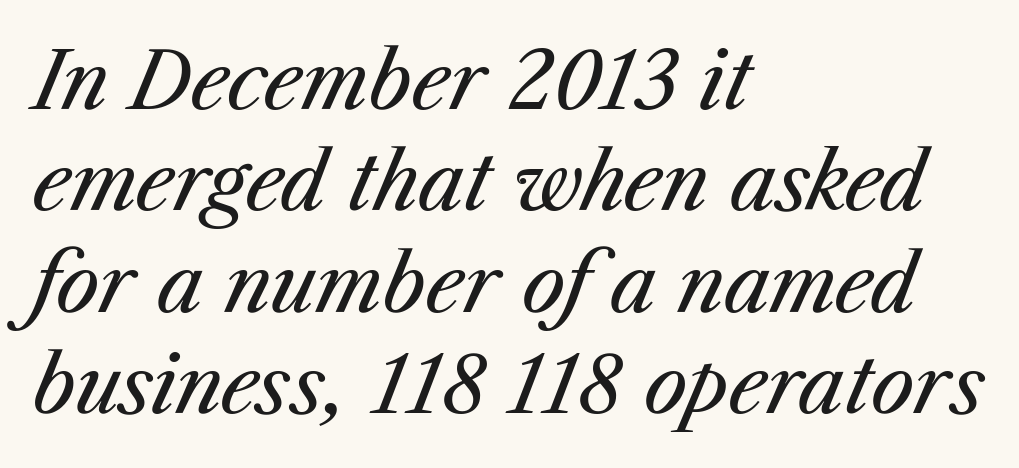
{"italic": "yes", "lean": "right", "slant_degrees": 23, "bold": "no", "weight": "regular", "width": "normal", "stroke_contrast": "medium", "x_height": "medium", "monospaced": "no", "underline": "no", "align": "left", "line_spacing": "normal", "line_spacing_ratio": 1.3, "letter_spacing": "normal", "letter_spacing_em": 0.0, "glyph_px": 78}
